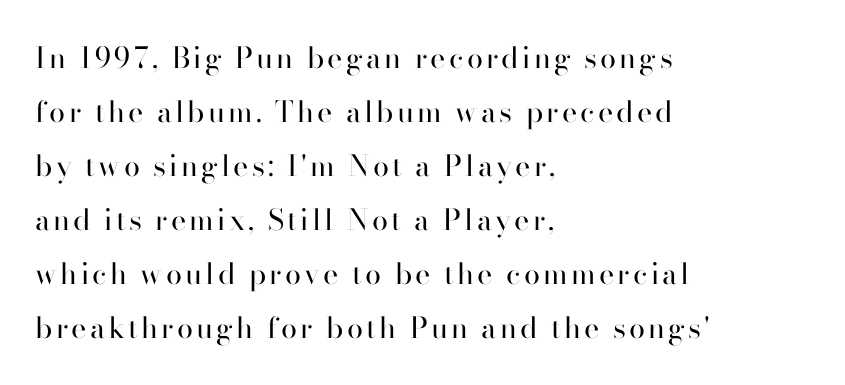
{"serif": "yes", "italic": "no", "bold": "no", "weight": "regular", "width": "normal", "stroke_contrast": "high", "x_height": "small", "monospaced": "no", "underline": "no", "align": "left", "line_spacing_ratio": 1.86, "glyph_px": 29}
